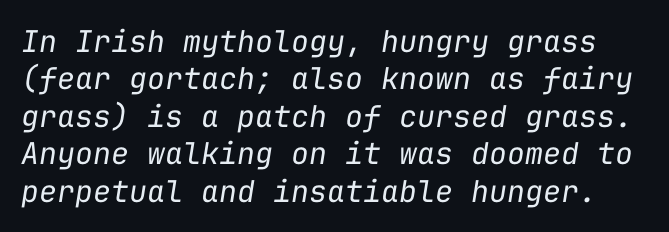
{"italic": "yes", "lean": "right", "slant_degrees": 9, "bold": "no", "weight": "regular", "width": "normal", "stroke_contrast": "low", "x_height": "medium", "monospaced": "yes", "underline": "no", "line_spacing": "normal", "line_spacing_ratio": 1.25, "letter_spacing": "normal", "letter_spacing_em": 0.0, "glyph_px": 30}
